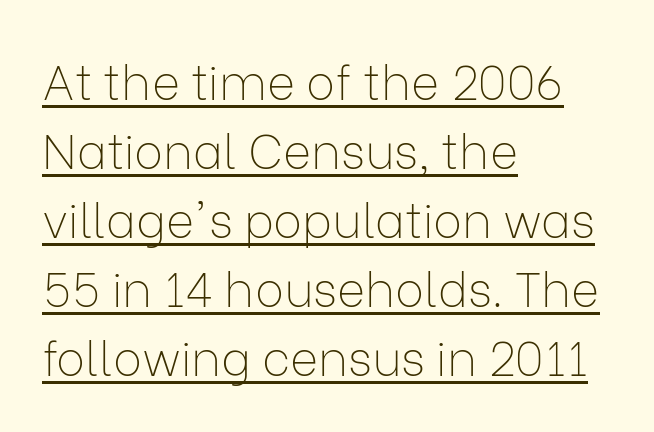
The image shows 48 px thin sans-serif type, upright; set left-aligned, normal line spacing (1.44x), normal letter spacing, underlined; low stroke contrast and a medium x-height.
